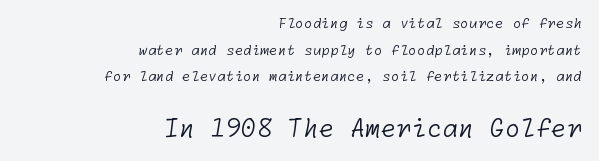
The image shows 25 px text type; set right-aligned, loose line spacing (1.91x), normal letter spacing, not underlined; the second (bottom) block is 1.79x larger.
